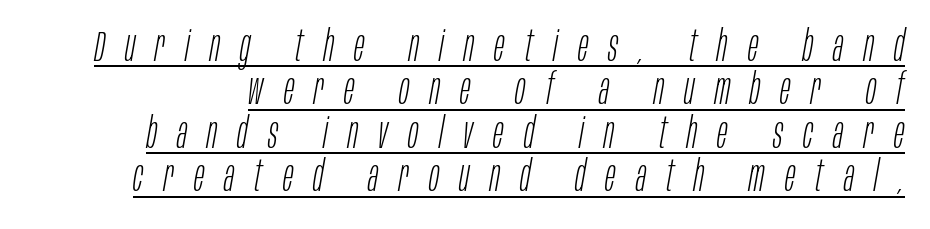
The image shows 43 px light, condensed type, italic (leaning right); set tight line spacing (1.01x), unusually wide letter spacing (+0.47 em), underlined; low stroke contrast and a large x-height.
